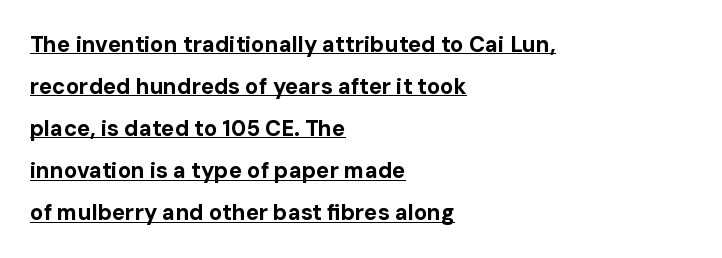
{"italic": "no", "bold": "yes", "underline": "yes", "align": "left", "line_spacing": "loose", "line_spacing_ratio": 1.91, "letter_spacing": "normal", "letter_spacing_em": 0.0, "glyph_px": 22}
